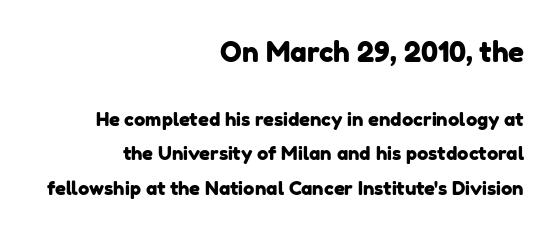
A student would notice the top passage is typeset larger than what follows. The gaps between neighbouring characters are ordinary and unremarkable. Visually the block forms a straight wall on the right and a jagged coastline on the left. Grotesque or geometric, the face here clearly has no serifs. Note the varied advance widths — an 'i' is clearly narrower than an 'm'.
